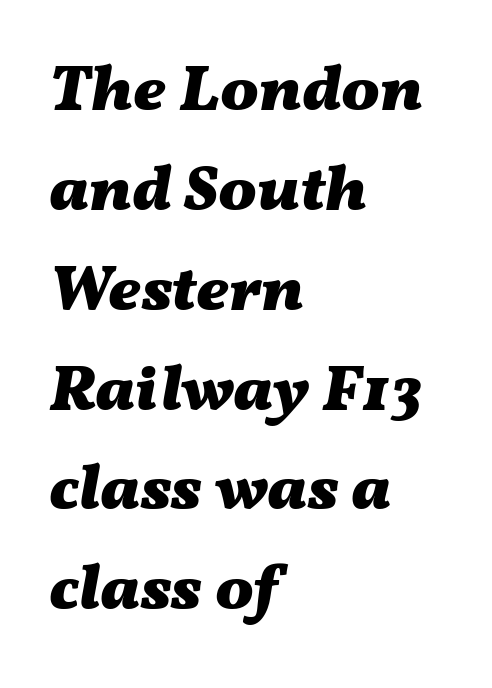
Q: Is the text bold? A: Yes.
Q: Is the text italic (slanted)? A: Yes, it leans right by about 11 degrees.
Q: Is the text underlined? A: No.
Q: How is the paragraph aligned? A: Left-aligned.
Q: Is the spacing between letters normal or unusually wide? A: Normal.
Q: Is the spacing between lines tight, normal or loose? A: Normal.
Q: Width (condensed, normal, or wide)? A: Wide.
Q: Stroke contrast? A: Medium.
Q: x-height? A: Medium.
Q: Monospaced? A: No.
